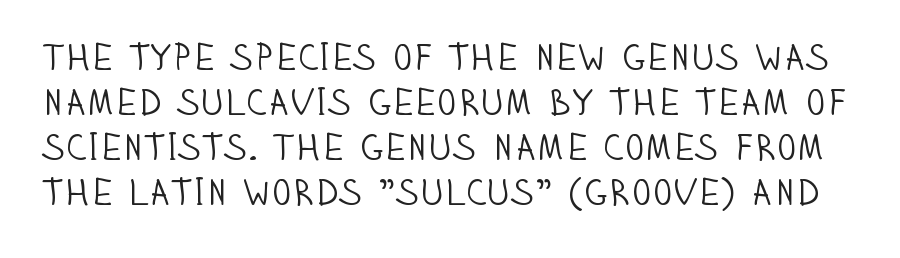
{"serif": "no", "italic": "no", "bold": "no", "weight": "light", "width": "condensed", "stroke_contrast": "low", "x_height": "large", "monospaced": "no", "underline": "no", "line_spacing_ratio": 1.22, "letter_spacing": "normal", "letter_spacing_em": 0.0, "glyph_px": 37}
